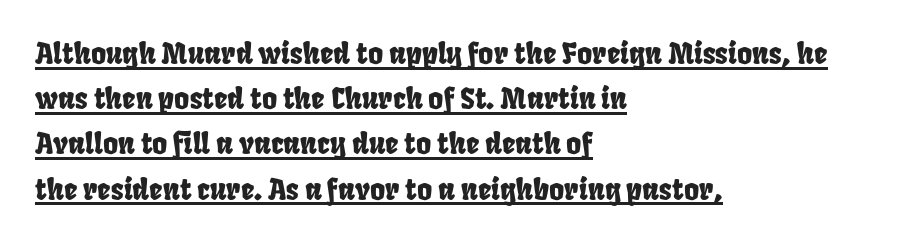
Underlining? Definitely there. Nothing unusual about the tracking: characters are spaced as the font intends. Unlike a traditional serif, this face leaves its strokes unadorned. Successive baselines arrive at the customary interval. Is this a fixed-width face? No — the glyphs have proportional, varying widths.
